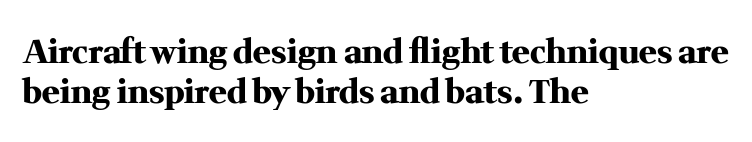
Q: Is the text bold? A: Yes.
Q: Is the text italic (slanted)? A: No, it is upright.
Q: Is the typeface a serif or a sans-serif typeface? A: Serif.
Q: Is the text underlined? A: No.
Q: How is the paragraph aligned? A: Left-aligned.
Q: Is the spacing between letters normal or unusually wide? A: Normal.
Q: Width (condensed, normal, or wide)? A: Normal.
Q: Stroke contrast? A: Medium.
Q: x-height? A: Medium.
Q: Monospaced? A: No.
